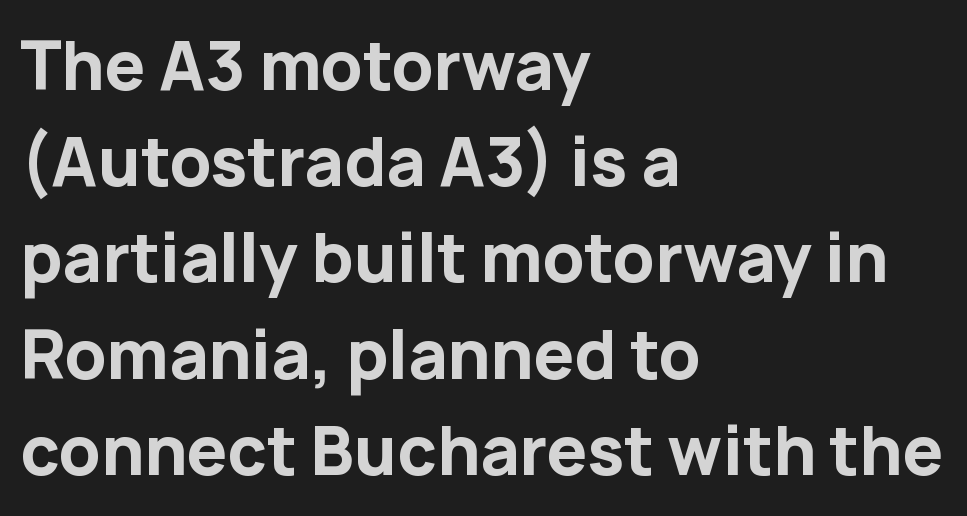
Descenders hang freely into open space. The type family on display is of the sans-serif kind. Compared with a centered layout, this one pins lines to the left instead. Style check: upright.
